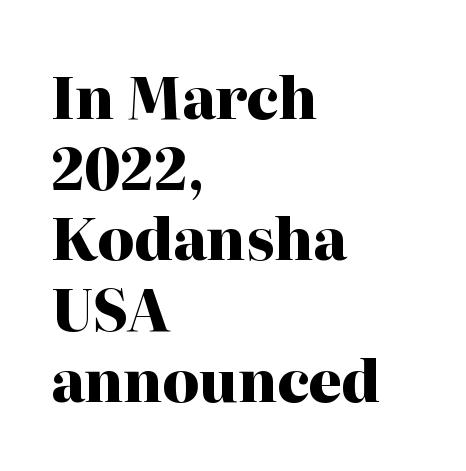
The image shows 57 px heavy serif type, upright; set left-aligned, line spacing 1.24x, normal letter spacing, not underlined; high stroke contrast and a medium x-height.
